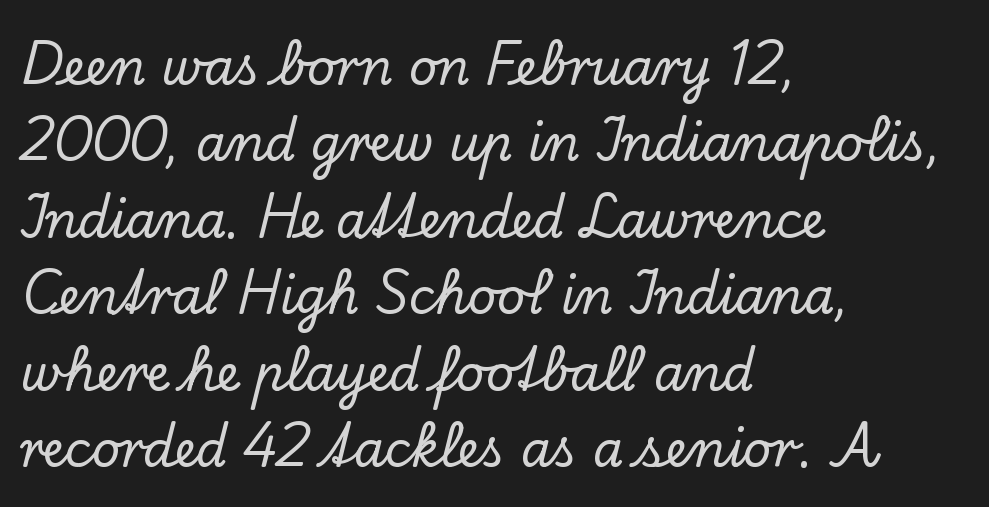
Q: Is the text italic (slanted)? A: Yes.
Q: Is the typeface a serif or a sans-serif typeface? A: Serif.
Q: Is the text underlined? A: No.
Q: How is the paragraph aligned? A: Left-aligned.
Q: Is the spacing between letters normal or unusually wide? A: Normal.
Q: Is the spacing between lines tight, normal or loose? A: Normal.
Q: Width (condensed, normal, or wide)? A: Normal.
Q: Stroke contrast? A: Low.
Q: x-height? A: Small.
Q: Monospaced? A: No.
